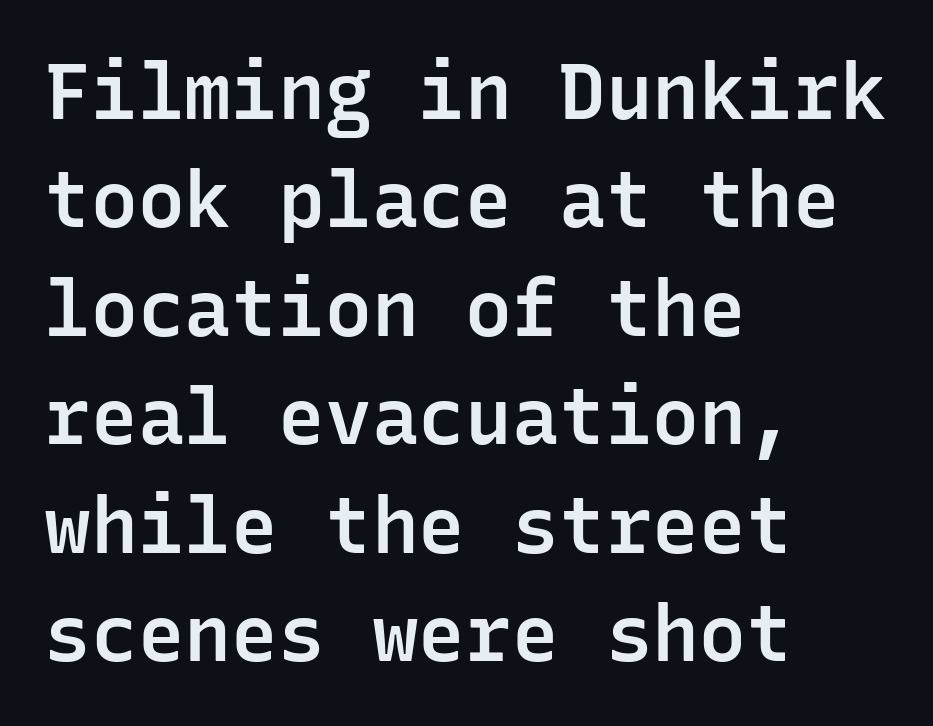
Beneath every word, the page is bare. This sample uses a sans-serif face. Line beginnings align vertically; line endings do not. Tall strokes in this sample are plumb rather than angled. The line-height multiplier appears to be the usual default. Each letter, wide or thin by design, is forced into the same width here.
